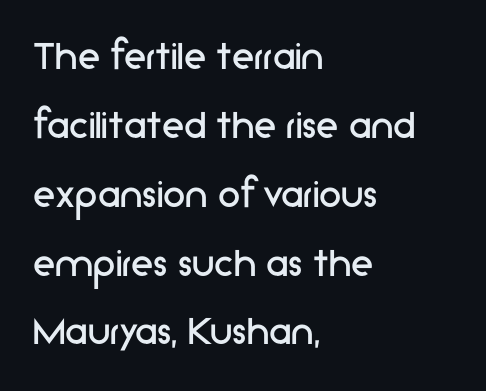
Type without underlining. These lines are rendered in a variable-pitch font. Reading down the column, the eye jumps a familiar distance to each next line. Caption: multi-line text, flush left, ragged right.
